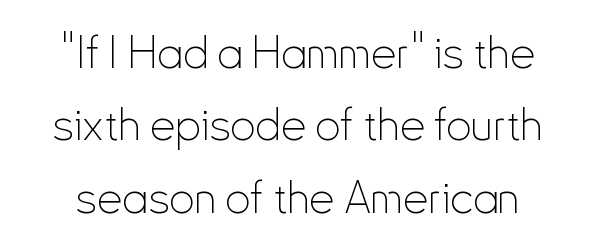
Default kerning and tracking; the words read as compact shapes. Only glyphs here, with clear space below each row. Does the leading feel generous? No, just average. Stroke mass is kept to a normal reading level or below.
